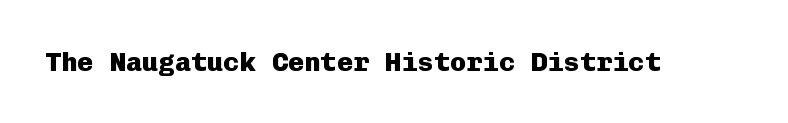
{"italic": "no", "bold": "yes", "underline": "no", "letter_spacing": "normal", "letter_spacing_em": 0.0, "glyph_px": 27}
